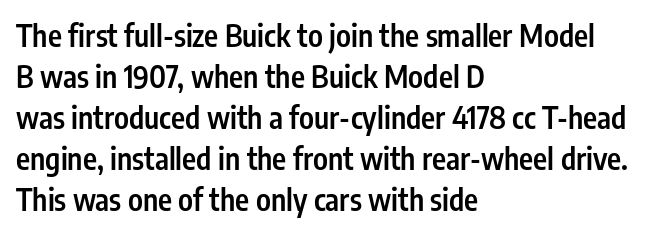
Q: Is the text bold? A: Semi-bold.
Q: Is the text italic (slanted)? A: No, it is upright.
Q: Is the typeface a serif or a sans-serif typeface? A: Sans-serif.
Q: Is the text underlined? A: No.
Q: How is the paragraph aligned? A: Left-aligned.
Q: Is the spacing between letters normal or unusually wide? A: Normal.
Q: Is the spacing between lines tight, normal or loose? A: Normal.
Q: Width (condensed, normal, or wide)? A: Condensed.
Q: Stroke contrast? A: Low.
Q: x-height? A: Medium.
Q: Monospaced? A: No.
